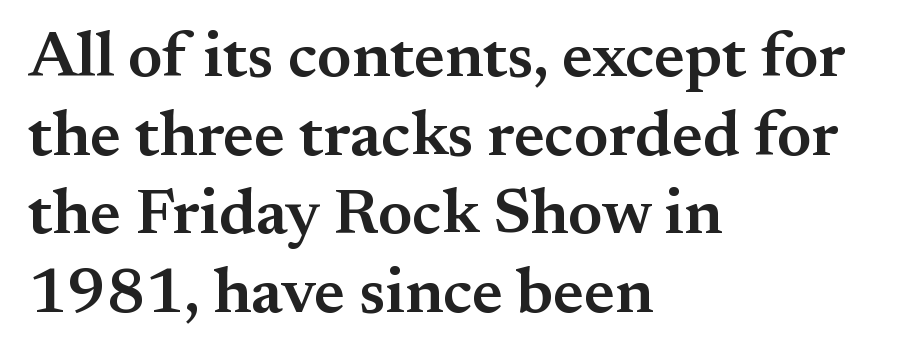
Type without underlining. Yep, those are serifs on the letters. One-word summary of the alignment: left. This sample has the flowing, uneven cadence of proportional lettering. Posture: straight, roman, zero tilt. The letterforms sit shoulder to shoulder at normal distance.
